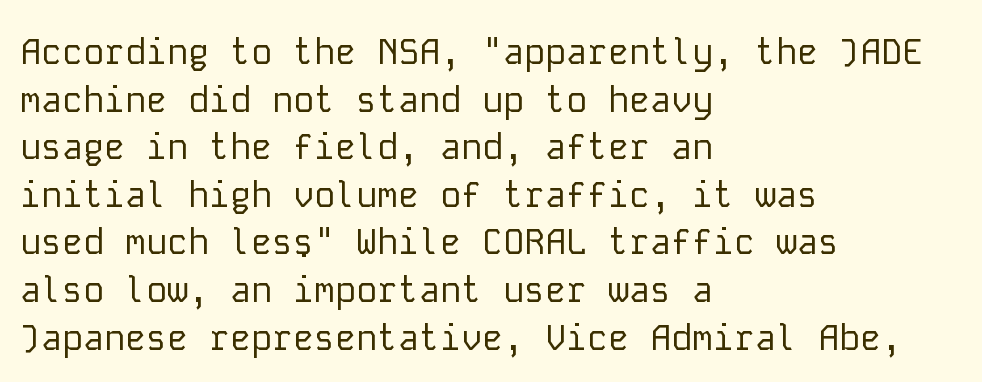
{"serif": "no", "italic": "no", "bold": "no", "weight": "regular", "width": "normal", "stroke_contrast": "low", "x_height": "medium", "monospaced": "yes", "underline": "no", "align": "left", "line_spacing": "normal", "line_spacing_ratio": 1.36, "letter_spacing": "normal", "letter_spacing_em": 0.0, "glyph_px": 35}
